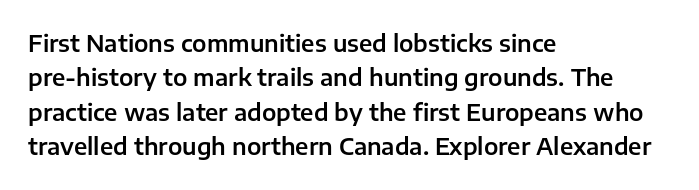
{"italic": "no", "underline": "no", "align": "left", "line_spacing": "normal", "line_spacing_ratio": 1.5, "letter_spacing": "normal", "letter_spacing_em": 0.0, "glyph_px": 23}
